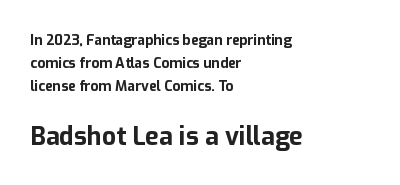
{"italic": "no", "bold": "yes", "underline": "no", "align": "left", "line_spacing": "normal", "line_spacing_ratio": 1.65, "letter_spacing": "normal", "letter_spacing_em": 0.0, "larger_block": "second", "size_ratio": 1.79, "glyph_px": 25}
